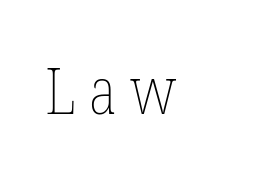
Q: Is the text bold? A: No.
Q: Is the text underlined? A: No.
Q: Is the spacing between letters normal or unusually wide? A: Unusually wide.
Q: Width (condensed, normal, or wide)? A: Condensed.
Q: Stroke contrast? A: Low.
Q: x-height? A: Medium.
Q: Monospaced? A: No.
